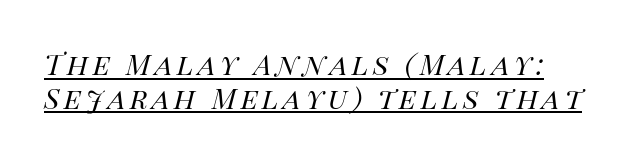
Emphasis-style slanted type is in use. The letters advance in unequal steps, a hallmark of proportional type. Is there an underline? Yes — a line sits under the letters. The font is comparable to plain body text, perhaps lighter.
